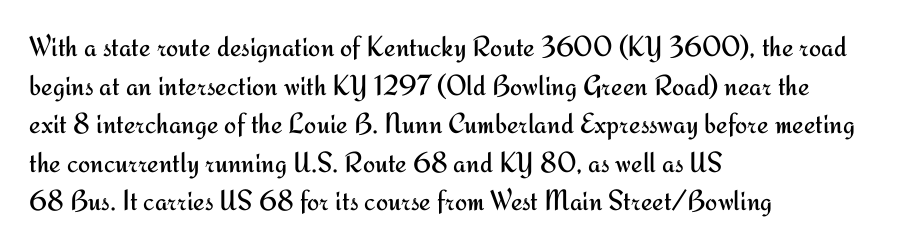
The image shows 29 px regular-weight sans-serif type, upright; set left-aligned, normal line spacing (1.33x), normal letter spacing, not underlined; medium stroke contrast and a small x-height.
